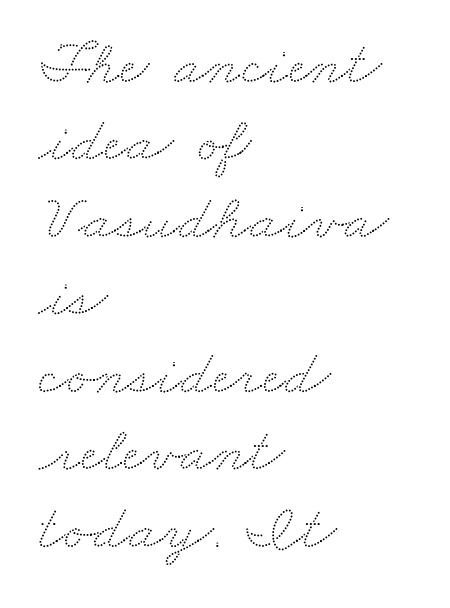
Here the glyphs are tracked normally, forming tight word shapes. The face used here is proportionally spaced, like ordinary book or web type. The space directly below the letters is spotless. The typesetter chose a ragged-right arrangement here.
